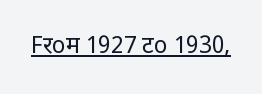
{"italic": "no", "bold": "no", "underline": "yes", "letter_spacing": "normal", "letter_spacing_em": 0.0, "glyph_px": 23}
